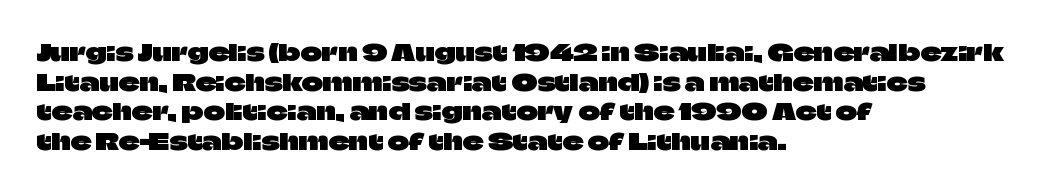
The image shows 23 px text type, upright; set left-aligned, normal line spacing (1.29x), normal letter spacing, not underlined.
